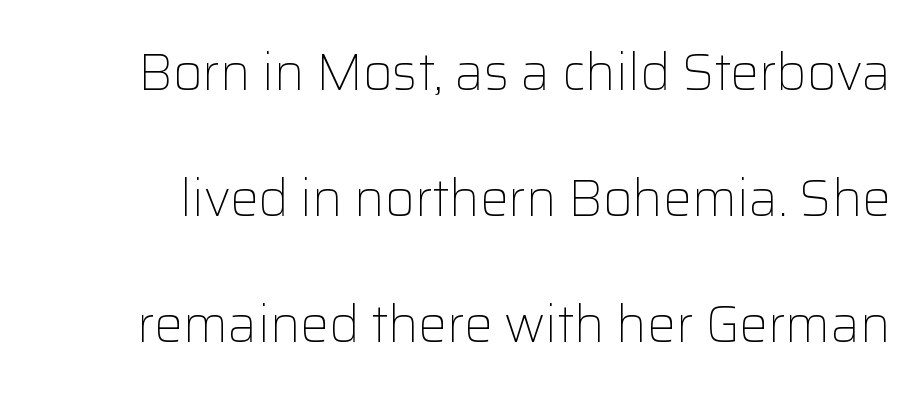
The image shows 51 px light sans-serif type, upright; set loose line spacing (2.47x), normal letter spacing, not underlined; low stroke contrast and a medium x-height.
